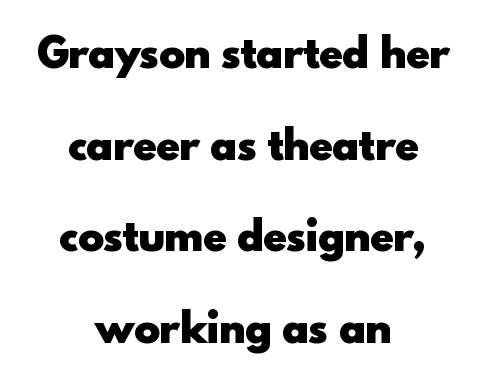
The image shows 39 px heavy sans-serif type, upright; set centered, loose line spacing (2.35x), normal letter spacing, not underlined; a small x-height.
